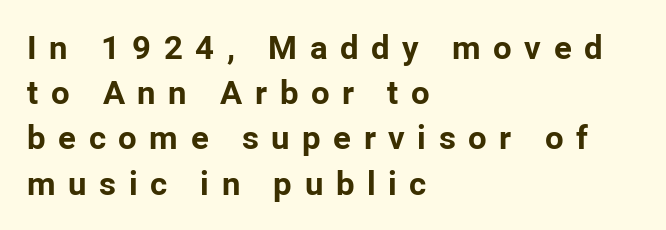
Descender tails drop into unmarked territory. The typography opts for an upright posture over an oblique one. These lines sit exactly where default settings would place them. Think of a printed novel: that variable character pitch is what you see here. Type style note: lacks serifs. The horizontal fit of the characters is loose and conspicuously gappy.
